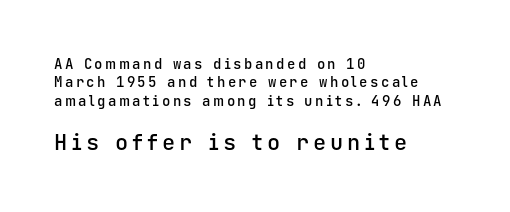
The image shows 22 px text type, upright; set left-aligned, normal line spacing (1.32x), not underlined; the second (bottom) block is 1.57x larger.
